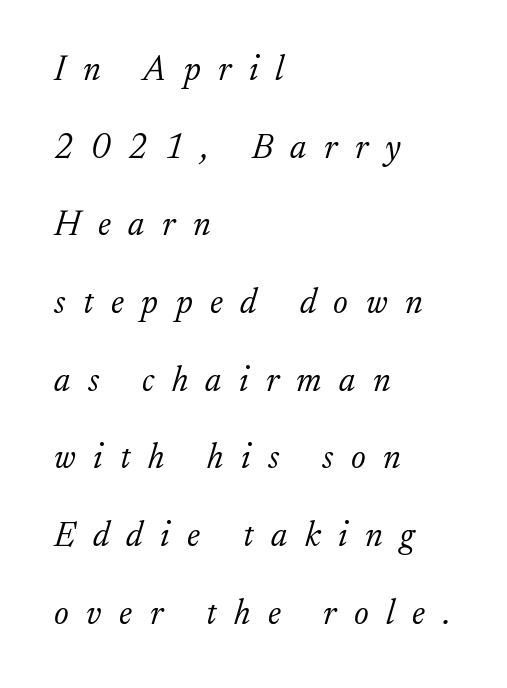
Rows of type keep a wide berth in the vertical direction. Weight: regular or lighter. Reading down the block, your eye returns to a fixed left position each line. The passage shown has open, widely tracked lettering throughout.
